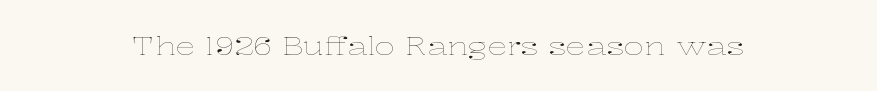
The cut favours lightness, reaching ordinary text weight at its darkest. The type is set solid horizontally, with unmodified tracking. The lettering holds an erect, upright posture throughout. These lines are centered, leaving both edges ragged. Plain, unruled lines of type.
